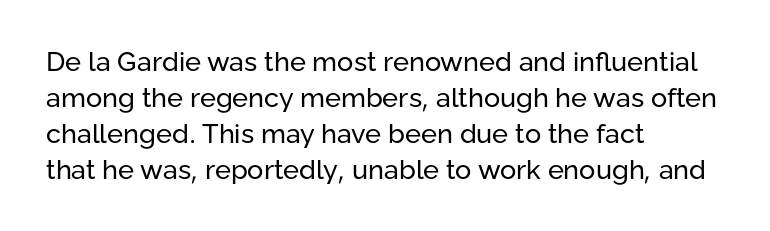
Q: Is the text bold? A: No.
Q: Is the text italic (slanted)? A: No, it is upright.
Q: Is the text underlined? A: No.
Q: How is the paragraph aligned? A: Left-aligned.
Q: Is the spacing between letters normal or unusually wide? A: Normal.
Q: Is the spacing between lines tight, normal or loose? A: Normal.
